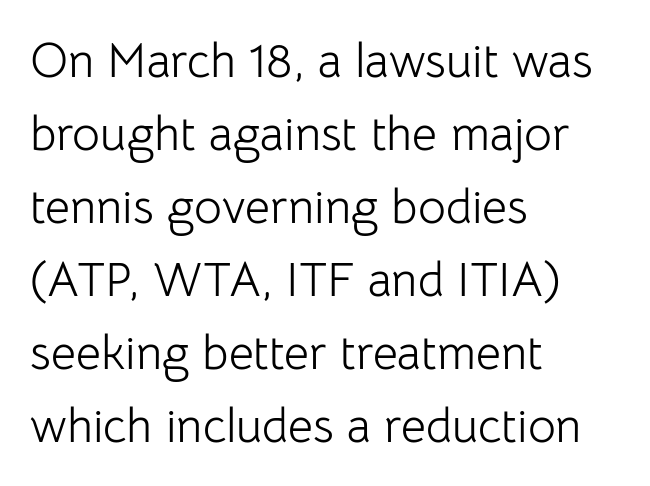
Q: Is the text bold? A: No.
Q: Is the text italic (slanted)? A: No, it is upright.
Q: Is the typeface a serif or a sans-serif typeface? A: Sans-serif.
Q: Is the text underlined? A: No.
Q: How is the paragraph aligned? A: Left-aligned.
Q: Is the spacing between letters normal or unusually wide? A: Normal.
Q: Is the spacing between lines tight, normal or loose? A: Normal.
Q: Width (condensed, normal, or wide)? A: Normal.
Q: Stroke contrast? A: Low.
Q: x-height? A: Medium.
Q: Monospaced? A: No.
